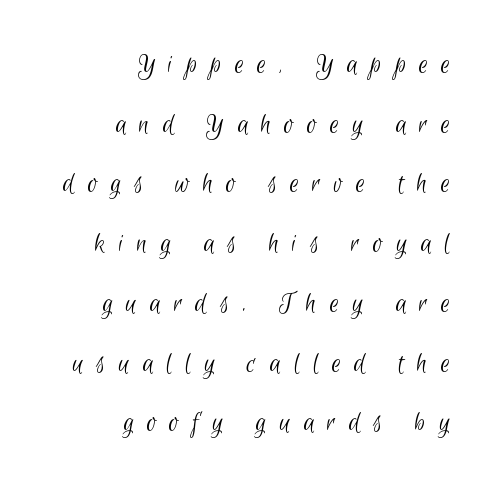
Q: Is the text bold? A: No.
Q: Is the typeface a serif or a sans-serif typeface? A: Sans-serif.
Q: Is the text underlined? A: No.
Q: How is the paragraph aligned? A: Right-aligned.
Q: Is the spacing between letters normal or unusually wide? A: Unusually wide.
Q: Is the spacing between lines tight, normal or loose? A: Loose.
Q: Width (condensed, normal, or wide)? A: Condensed.
Q: Stroke contrast? A: Low.
Q: x-height? A: Small.
Q: Monospaced? A: No.
